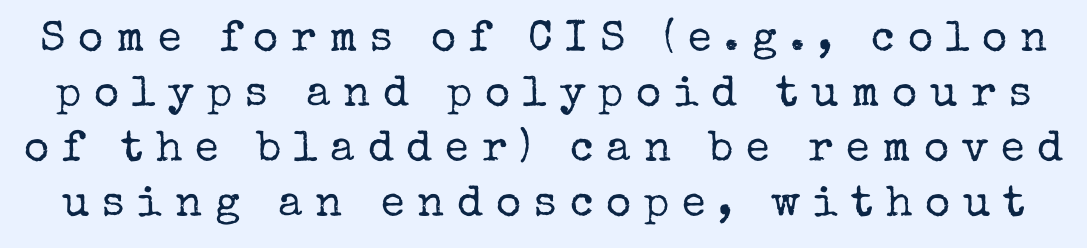
Q: Is the text bold? A: No.
Q: Is the text italic (slanted)? A: No, it is upright.
Q: Is the typeface a serif or a sans-serif typeface? A: Serif.
Q: Is the text underlined? A: No.
Q: Is the spacing between letters normal or unusually wide? A: Unusually wide.
Q: Is the spacing between lines tight, normal or loose? A: Normal.
Q: Width (condensed, normal, or wide)? A: Normal.
Q: Stroke contrast? A: Low.
Q: x-height? A: Medium.
Q: Monospaced? A: No.
